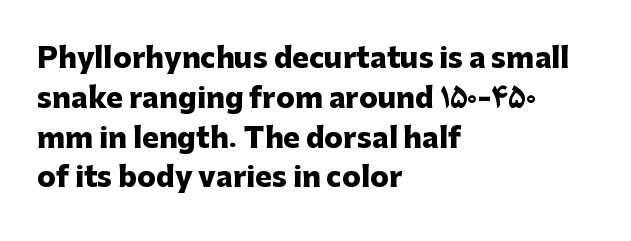
The image shows 28 px heavy sans-serif type, upright; set left-aligned, normal line spacing (1.42x), normal letter spacing, not underlined; low stroke contrast and a medium x-height.
